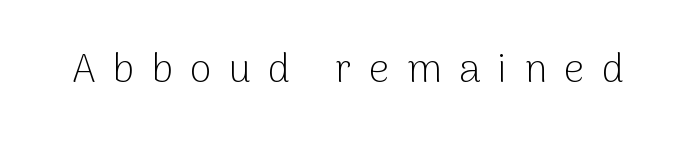
The image shows 40 px light sans-serif type, upright; set unusually wide letter spacing (+0.43 em), not underlined; low stroke contrast and a medium x-height.
